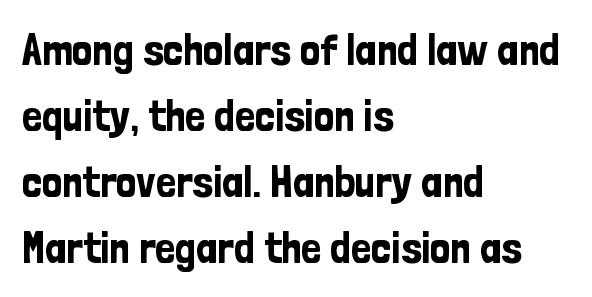
Q: Is the text italic (slanted)? A: No, it is upright.
Q: Is the typeface a serif or a sans-serif typeface? A: Sans-serif.
Q: Is the text underlined? A: No.
Q: How is the paragraph aligned? A: Left-aligned.
Q: Is the spacing between letters normal or unusually wide? A: Normal.
Q: Is the spacing between lines tight, normal or loose? A: Normal.
Q: Width (condensed, normal, or wide)? A: Condensed.
Q: Stroke contrast? A: Low.
Q: x-height? A: Medium.
Q: Monospaced? A: No.
